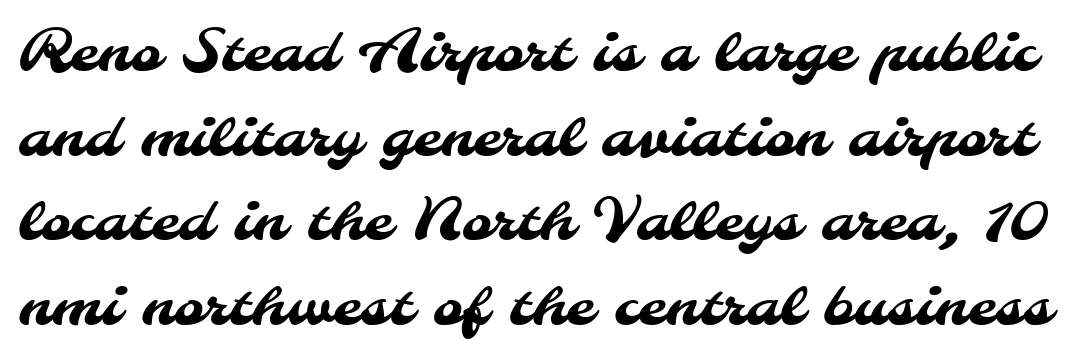
The image shows 58 px sans-serif type; set normal line spacing (1.46x), normal letter spacing, not underlined; medium stroke contrast and a small x-height.
